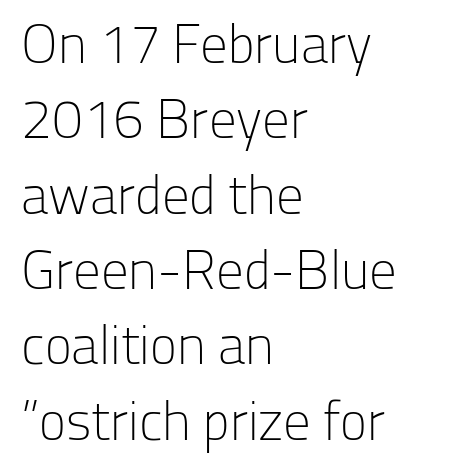
{"serif": "no", "italic": "no", "bold": "no", "weight": "light", "width": "normal", "stroke_contrast": "low", "x_height": "medium", "monospaced": "no", "underline": "no", "align": "left", "line_spacing": "normal", "line_spacing_ratio": 1.37, "letter_spacing": "normal", "letter_spacing_em": 0.0, "glyph_px": 55}
